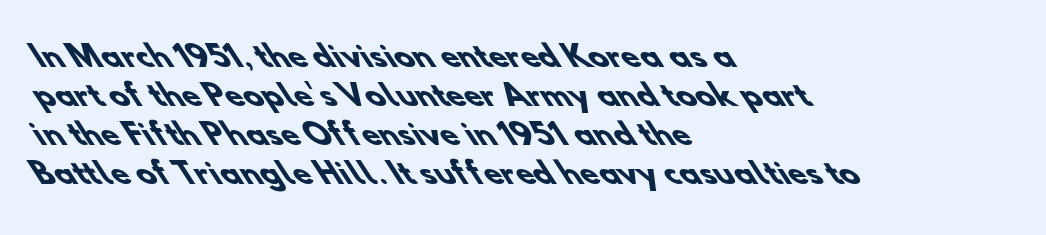
Q: Is the text bold? A: Yes.
Q: Is the typeface a serif or a sans-serif typeface? A: Sans-serif.
Q: Is the text underlined? A: No.
Q: How is the paragraph aligned? A: Left-aligned.
Q: Is the spacing between letters normal or unusually wide? A: Normal.
Q: Is the spacing between lines tight, normal or loose? A: Normal.
Q: Width (condensed, normal, or wide)? A: Normal.
Q: Stroke contrast? A: Low.
Q: x-height? A: Small.
Q: Monospaced? A: No.
